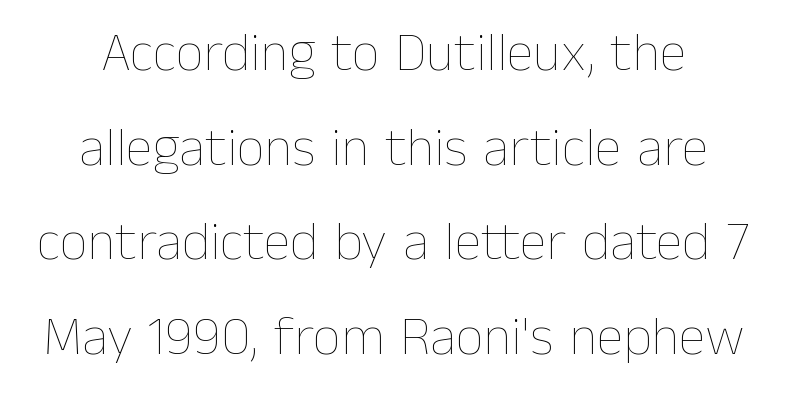
The image shows 55 px thin type, upright; set centered, line spacing 1.72x, normal letter spacing, not underlined; low stroke contrast and a medium x-height.
